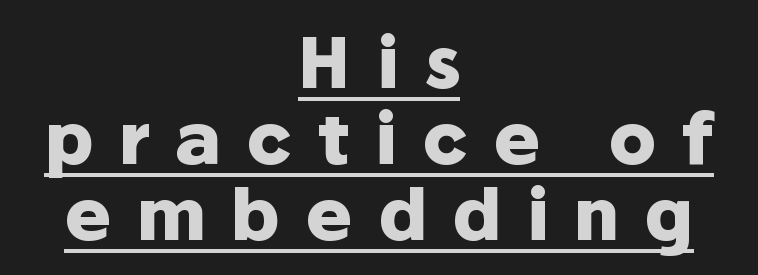
The image shows 71 px heavy sans-serif type, upright; set centered, tight line spacing (1.07x), unusually wide letter spacing (+0.35 em), underlined; low stroke contrast and a medium x-height.
